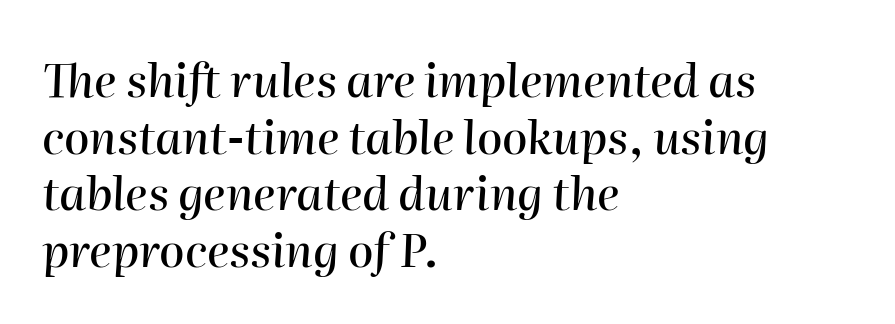
Italic? Definitely — the glyphs are oblique. Is the letter spacing exaggerated? No — it looks like the ordinary default. The text block is weighted toward the left margin, trailing off unevenly rightward. The face used here is proportionally spaced, like ordinary book or web type. A clean baseline with only descenders dipping below it.
